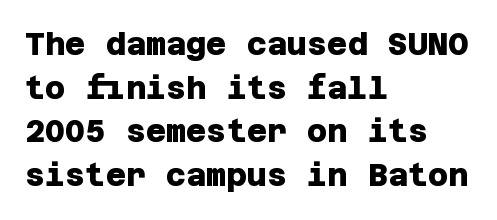
Q: Is the text bold? A: Yes.
Q: Is the typeface a serif or a sans-serif typeface? A: Sans-serif.
Q: Is the text underlined? A: No.
Q: How is the paragraph aligned? A: Left-aligned.
Q: Is the spacing between letters normal or unusually wide? A: Normal.
Q: Is the spacing between lines tight, normal or loose? A: Normal.
Q: Width (condensed, normal, or wide)? A: Normal.
Q: Stroke contrast? A: Low.
Q: x-height? A: Large.
